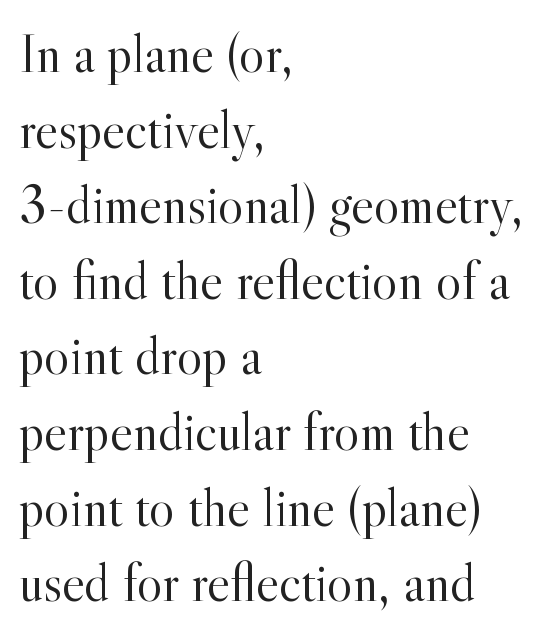
{"serif": "yes", "italic": "no", "bold": "no", "weight": "light", "width": "normal", "x_height": "small", "monospaced": "no", "underline": "no", "align": "left", "line_spacing": "normal", "line_spacing_ratio": 1.4, "letter_spacing": "normal", "letter_spacing_em": 0.0, "glyph_px": 54}
